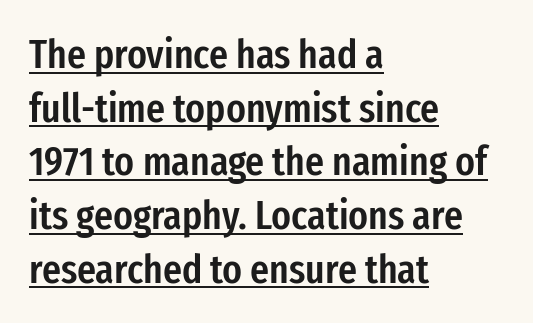
The image shows 41 px semibold, condensed sans-serif type, upright; set left-aligned, normal line spacing (1.31x), normal letter spacing, underlined; low stroke contrast and a medium x-height.
